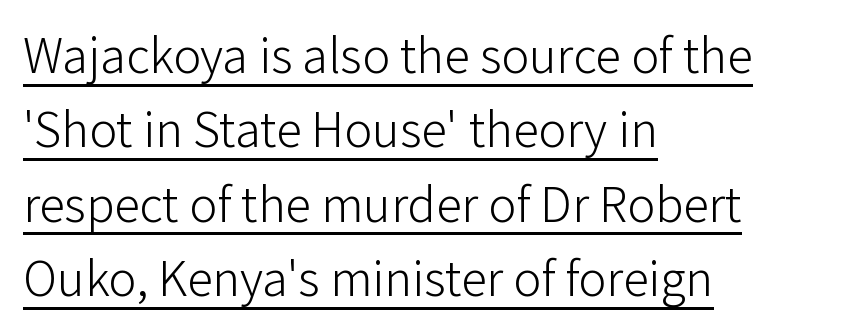
Q: Is the text bold? A: No.
Q: Is the text italic (slanted)? A: No, it is upright.
Q: Is the typeface a serif or a sans-serif typeface? A: Sans-serif.
Q: Is the text underlined? A: Yes.
Q: How is the paragraph aligned? A: Left-aligned.
Q: Is the spacing between letters normal or unusually wide? A: Normal.
Q: Is the spacing between lines tight, normal or loose? A: Normal.
Q: Width (condensed, normal, or wide)? A: Normal.
Q: Stroke contrast? A: Low.
Q: x-height? A: Medium.
Q: Monospaced? A: No.
